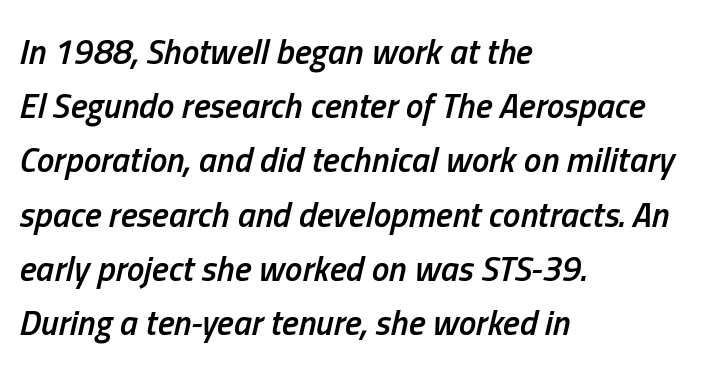
{"italic": "yes", "lean": "right", "slant_degrees": 13, "bold": "semi", "weight": "semibold", "width": "condensed", "stroke_contrast": "low", "x_height": "medium", "monospaced": "no", "underline": "no", "align": "left", "line_spacing": "normal", "line_spacing_ratio": 1.55, "letter_spacing": "normal", "letter_spacing_em": 0.0, "glyph_px": 35}
